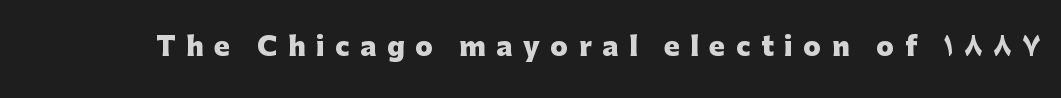
{"italic": "no", "bold": "yes", "underline": "no", "letter_spacing": "wide", "letter_spacing_em": 0.41, "glyph_px": 26}
